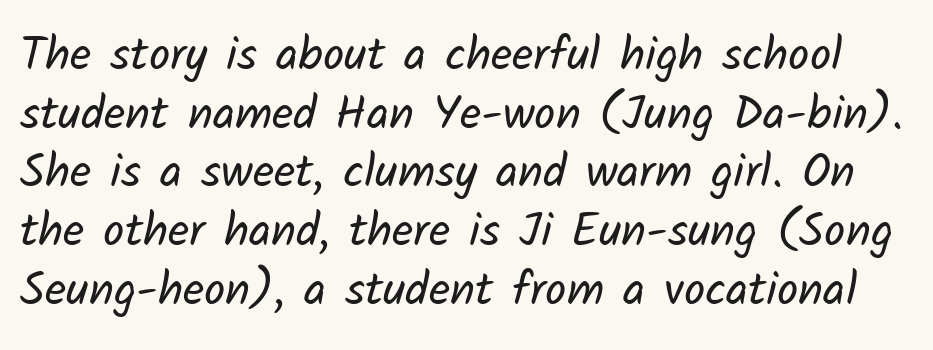
Q: Is the text bold? A: No.
Q: Is the typeface a serif or a sans-serif typeface? A: Sans-serif.
Q: Is the text underlined? A: No.
Q: Is the spacing between letters normal or unusually wide? A: Normal.
Q: Is the spacing between lines tight, normal or loose? A: Normal.
Q: Width (condensed, normal, or wide)? A: Normal.
Q: Stroke contrast? A: Low.
Q: x-height? A: Medium.
Q: Monospaced? A: No.
